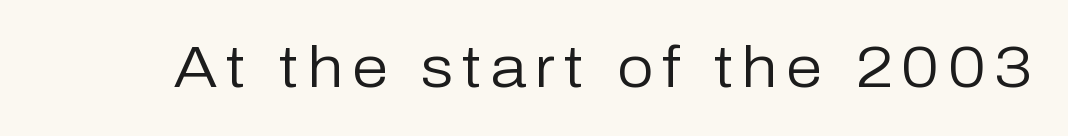
Character widths vary here, with narrow letters taking less room than wide ones. The weight tops out at a normal text grade. Serif or sans? Sans — the stroke terminals are bare. Any mark beneath the type? The region is blank. If you drew a line through each stem, it would be perfectly vertical.
